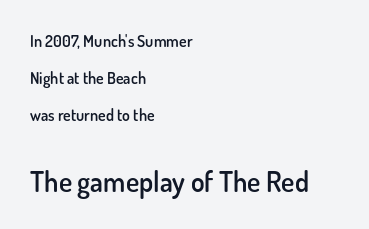
The image shows 28 px semibold sans-serif type, upright; set left-aligned, loose line spacing (2.3x), normal letter spacing, not underlined; the second (bottom) block is 1.75x larger; low stroke contrast and a small x-height.
